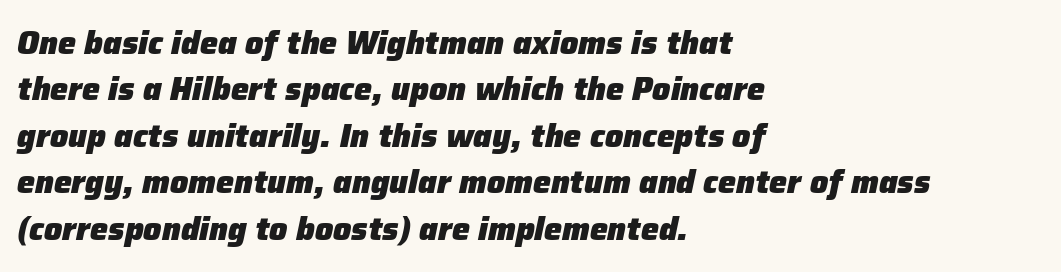
{"italic": "yes", "lean": "right", "slant_degrees": 12, "bold": "yes", "weight": "heavy", "width": "normal", "stroke_contrast": "low", "x_height": "medium", "monospaced": "no", "underline": "no", "align": "left", "line_spacing": "normal", "line_spacing_ratio": 1.45, "letter_spacing": "normal", "letter_spacing_em": 0.0, "glyph_px": 32}
